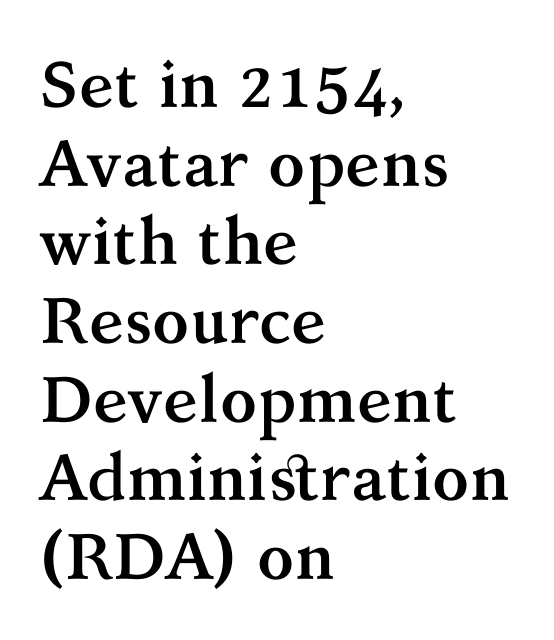
{"serif": "yes", "italic": "no", "bold": "yes", "weight": "semibold", "width": "normal", "stroke_contrast": "medium", "x_height": "medium", "monospaced": "no", "underline": "no", "align": "left", "line_spacing_ratio": 1.21, "letter_spacing": "normal", "letter_spacing_em": 0.0, "glyph_px": 65}
